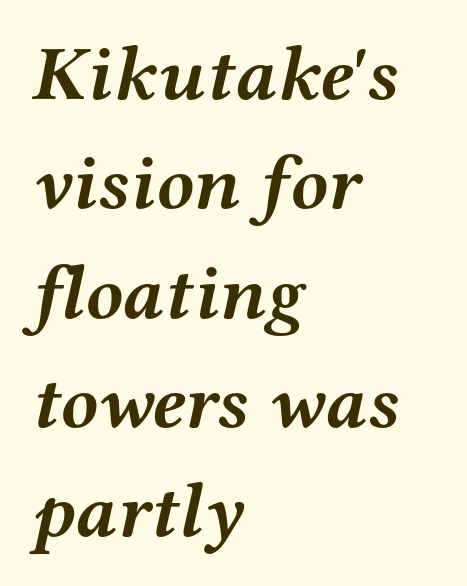
Does the leading feel generous? No, just average. A typesetter would mark this as italic. The rendering uses natural spacing where letterforms have individual widths. Compared with typical body copy, the letter spacing here is the same. Any mark beneath the type? The region is blank.
